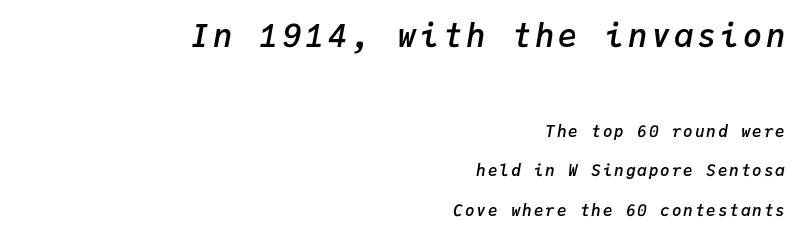
{"italic": "yes", "lean": "right", "slant_degrees": 9, "bold": "semi", "weight": "semibold", "width": "normal", "stroke_contrast": "low", "x_height": "medium", "monospaced": "yes", "underline": "no", "align": "right", "line_spacing": "loose", "line_spacing_ratio": 2.47, "larger_block": "first", "size_ratio": 2.0, "glyph_px": 32}
